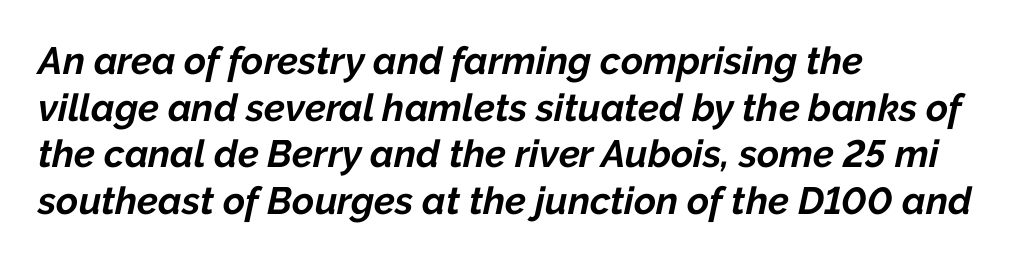
The image shows 38 px bold type, italic (leaning right); set left-aligned, line spacing 1.23x, normal letter spacing, not underlined; low stroke contrast and a medium x-height.
